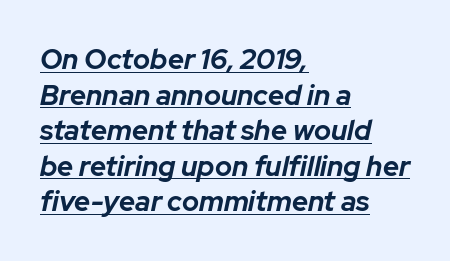
Q: Is the text bold? A: Yes.
Q: Is the text italic (slanted)? A: Yes, it leans right by about 12 degrees.
Q: Is the text underlined? A: Yes.
Q: How is the paragraph aligned? A: Left-aligned.
Q: Is the spacing between letters normal or unusually wide? A: Normal.
Q: Is the spacing between lines tight, normal or loose? A: Normal.
Q: Width (condensed, normal, or wide)? A: Normal.
Q: Stroke contrast? A: Low.
Q: x-height? A: Medium.
Q: Monospaced? A: No.
